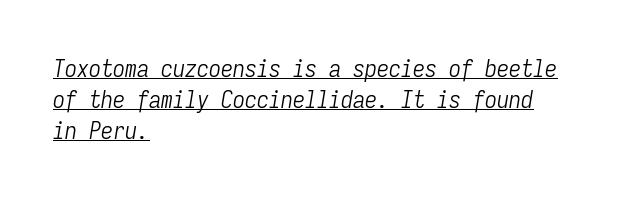
The image shows 24 px text type, italic (leaning right); set left-aligned, normal line spacing (1.3x), normal letter spacing, underlined.
